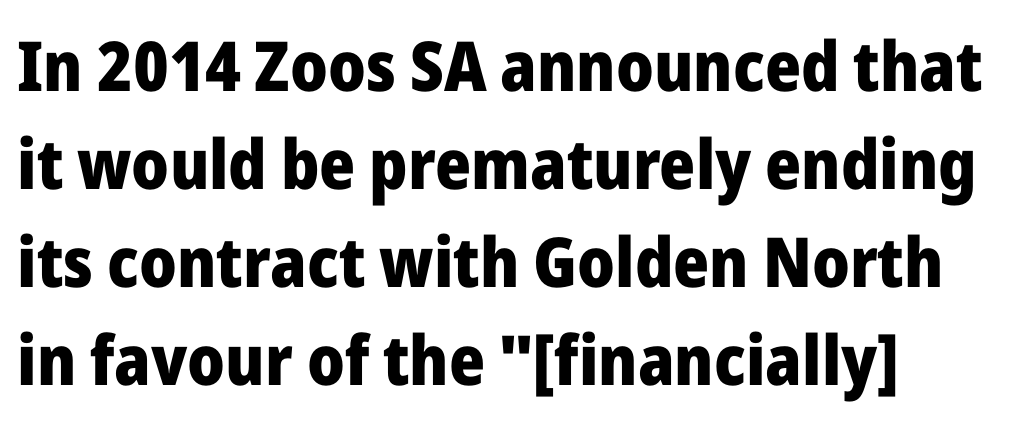
The image shows 69 px heavy sans-serif type, upright; set left-aligned, normal line spacing (1.42x), normal letter spacing, not underlined; low stroke contrast and a medium x-height.
